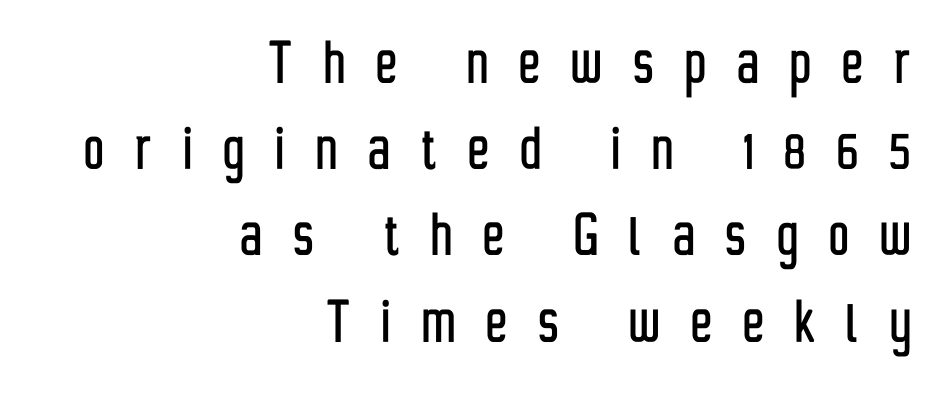
Q: Is the text italic (slanted)? A: No, it is upright.
Q: Is the typeface a serif or a sans-serif typeface? A: Sans-serif.
Q: Is the text underlined? A: No.
Q: How is the paragraph aligned? A: Right-aligned.
Q: Is the spacing between letters normal or unusually wide? A: Unusually wide.
Q: Is the spacing between lines tight, normal or loose? A: Normal.
Q: Width (condensed, normal, or wide)? A: Condensed.
Q: Stroke contrast? A: Low.
Q: x-height? A: Medium.
Q: Monospaced? A: No.
